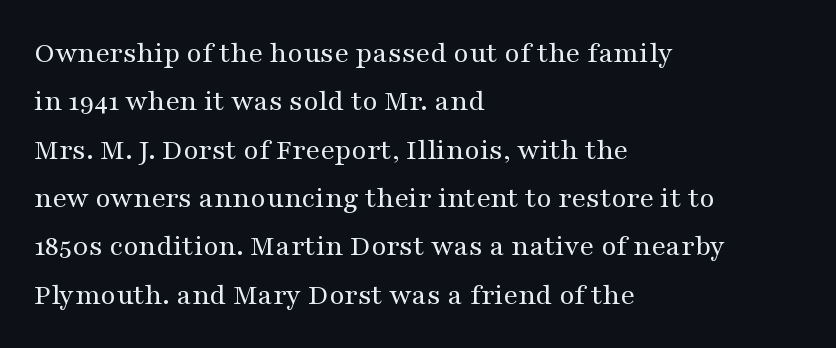
The image shows 31 px regular-weight, wide serif type, upright; set left-aligned, normal line spacing (1.56x), normal letter spacing, not underlined; medium stroke contrast and a medium x-height.
